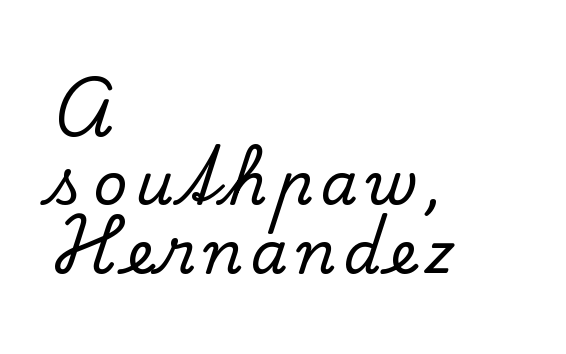
{"serif": "yes", "width": "normal", "stroke_contrast": "low", "x_height": "small", "monospaced": "no", "underline": "no", "align": "left", "line_spacing_ratio": 1.16, "glyph_px": 59}
